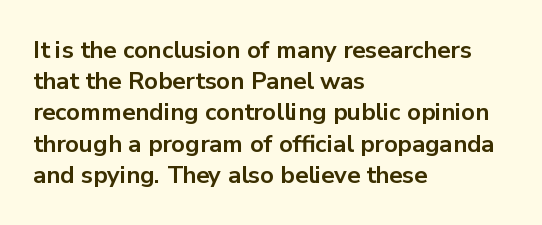
{"italic": "no", "bold": "yes", "underline": "no", "align": "left", "line_spacing": "normal", "line_spacing_ratio": 1.3, "letter_spacing": "normal", "letter_spacing_em": 0.0, "glyph_px": 24}
